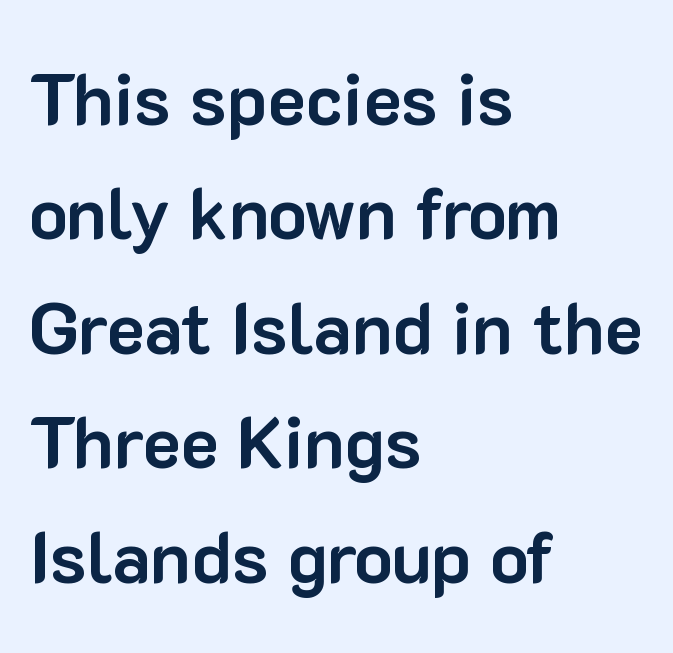
Q: Is the text bold? A: Yes.
Q: Is the text italic (slanted)? A: No, it is upright.
Q: Is the typeface a serif or a sans-serif typeface? A: Sans-serif.
Q: Is the text underlined? A: No.
Q: How is the paragraph aligned? A: Left-aligned.
Q: Is the spacing between letters normal or unusually wide? A: Normal.
Q: Is the spacing between lines tight, normal or loose? A: Normal.
Q: Width (condensed, normal, or wide)? A: Normal.
Q: Stroke contrast? A: Low.
Q: x-height? A: Medium.
Q: Monospaced? A: No.
